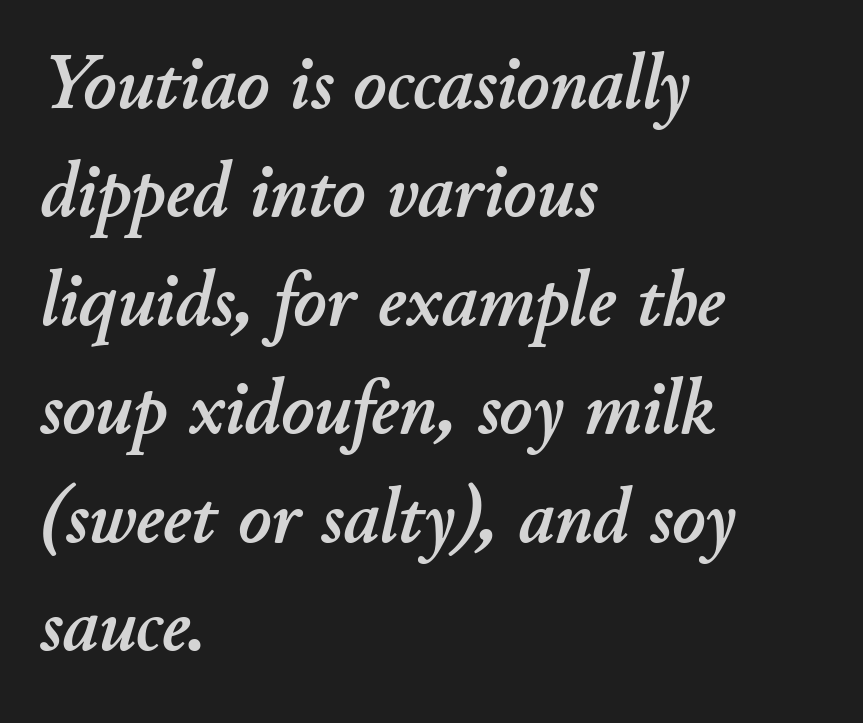
The image shows 78 px text type, italic (leaning right); set left-aligned, normal line spacing (1.39x), normal letter spacing, not underlined; low stroke contrast and a small x-height.
